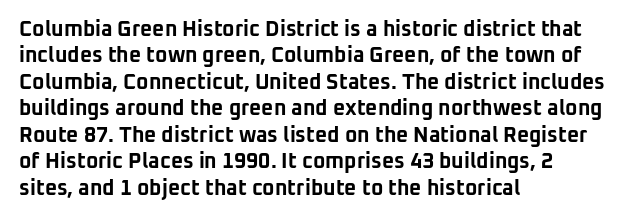
{"italic": "no", "bold": "yes", "underline": "no", "align": "left", "line_spacing": "normal", "line_spacing_ratio": 1.26, "letter_spacing": "normal", "letter_spacing_em": 0.0, "glyph_px": 21}
